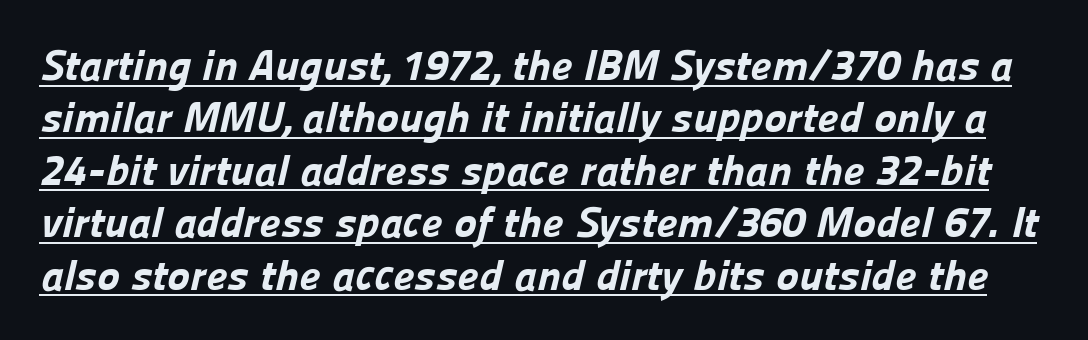
The image shows 43 px bold sans-serif type; set line spacing 1.22x, normal letter spacing, underlined; low stroke contrast and a medium x-height.
